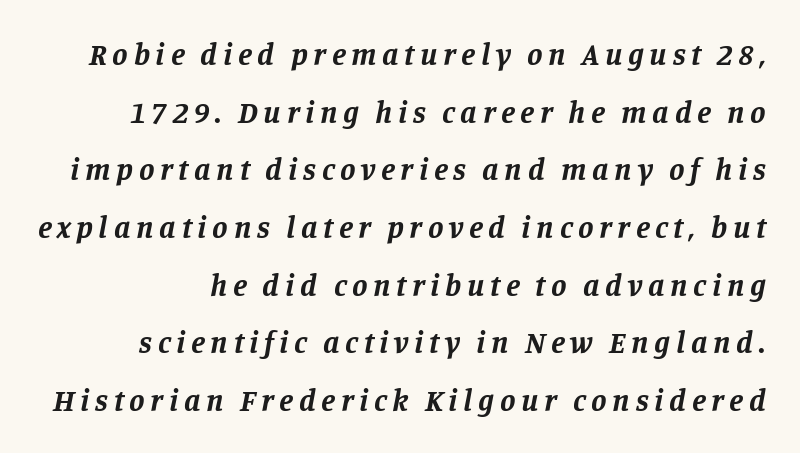
The passage shown is typeset with a serif family. Think of a printed novel: that variable character pitch is what you see here. A typesetter would mark this as italic. Unmarked baselines from the first word to the last.
